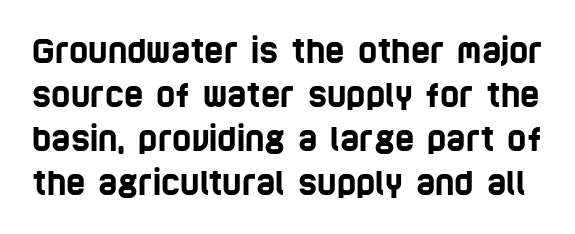
Q: Is the typeface a serif or a sans-serif typeface? A: Sans-serif.
Q: Is the text underlined? A: No.
Q: Is the spacing between letters normal or unusually wide? A: Normal.
Q: Is the spacing between lines tight, normal or loose? A: Normal.
Q: Width (condensed, normal, or wide)? A: Condensed.
Q: Stroke contrast? A: Low.
Q: x-height? A: Large.
Q: Monospaced? A: No.
